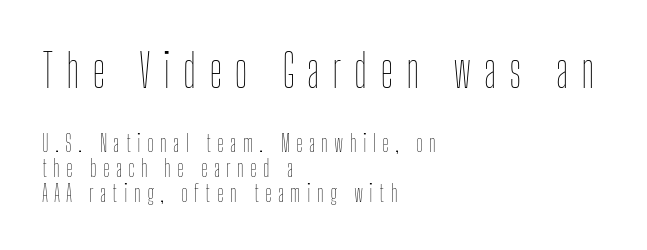
Q: Is the text bold? A: No.
Q: Is the text italic (slanted)? A: No, it is upright.
Q: Is the text underlined? A: No.
Q: How is the paragraph aligned? A: Left-aligned.
Q: Is the spacing between letters normal or unusually wide? A: Unusually wide.
Q: Is the spacing between lines tight, normal or loose? A: Tight.
Q: Which block of text is set in a larger size, the first (top) or the second (bottom)? A: The first (top) one.
Q: Width (condensed, normal, or wide)? A: Condensed.
Q: Stroke contrast? A: Low.
Q: x-height? A: Medium.
Q: Monospaced? A: No.
